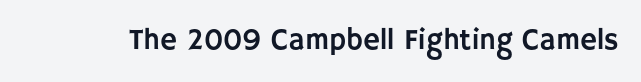
{"serif": "no", "italic": "no", "width": "normal", "stroke_contrast": "low", "x_height": "large", "monospaced": "no", "underline": "no", "letter_spacing": "normal", "letter_spacing_em": 0.0, "glyph_px": 29}
